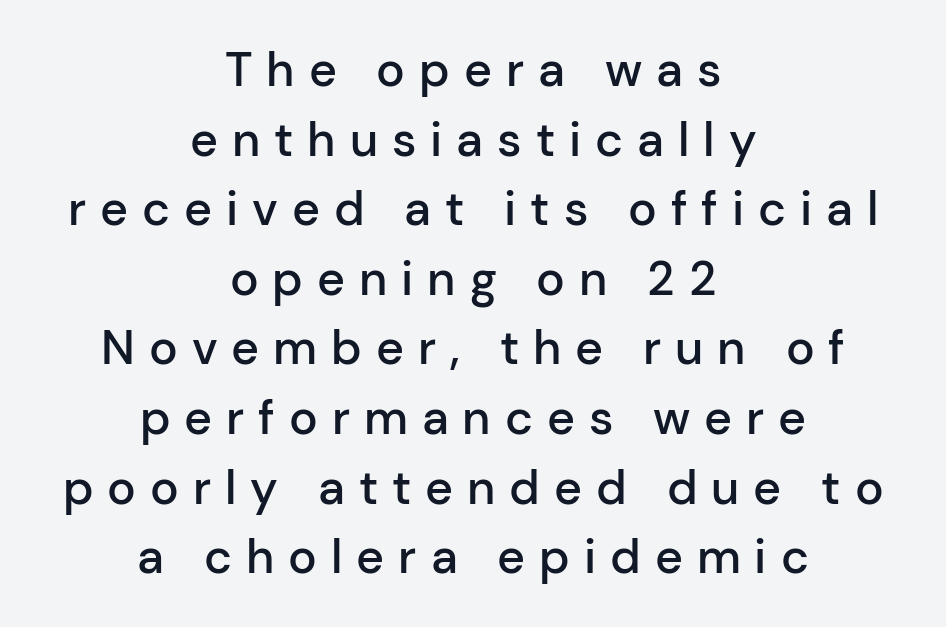
The image shows 48 px semibold sans-serif type, upright; set centered, normal line spacing (1.45x), unusually wide letter spacing (+0.29 em), not underlined; low stroke contrast and a medium x-height.
